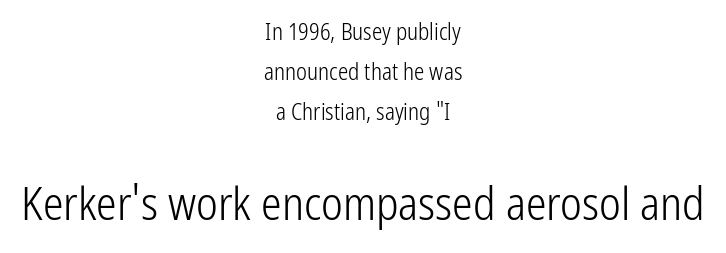
Q: Is the text bold? A: No.
Q: Is the text italic (slanted)? A: No, it is upright.
Q: Is the typeface a serif or a sans-serif typeface? A: Sans-serif.
Q: Is the text underlined? A: No.
Q: How is the paragraph aligned? A: Centered.
Q: Is the spacing between letters normal or unusually wide? A: Normal.
Q: Which block of text is set in a larger size, the first (top) or the second (bottom)? A: The second (bottom) one.
Q: Width (condensed, normal, or wide)? A: Condensed.
Q: Stroke contrast? A: Low.
Q: x-height? A: Medium.
Q: Monospaced? A: No.
